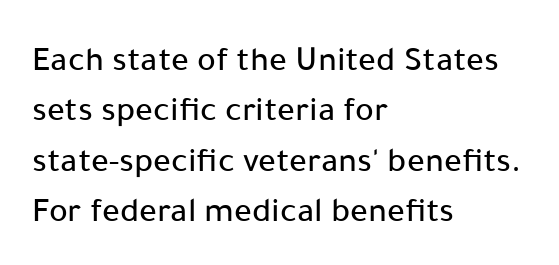
Vertical strokes here are truly vertical. The space between consecutive lines is moderate. The compositor pushed each line to the left boundary. The glyphs in this specimen are sans serif. The foot of each line stays bare and open. What stands out about the letter spacing? Nothing — it is the standard amount.
